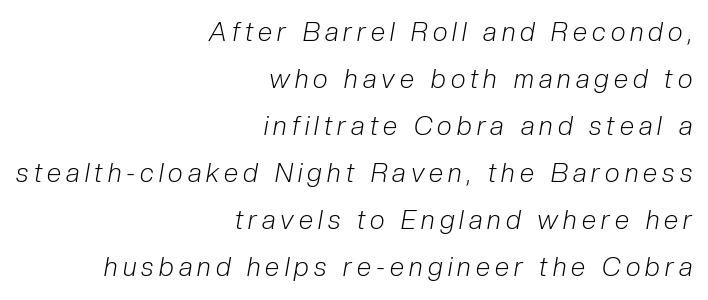
The image shows 26 px text type, italic (leaning right); set right-aligned, line spacing 1.81x, unusually wide letter spacing (+0.2 em), not underlined.
